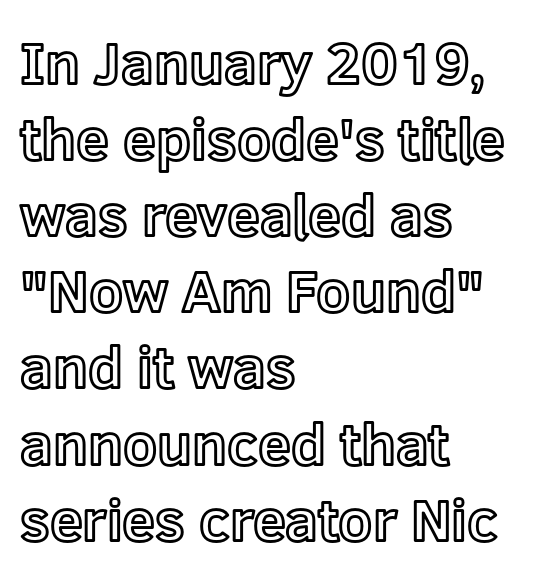
{"italic": "no", "width": "normal", "x_height": "medium", "monospaced": "no", "underline": "no", "align": "left", "line_spacing": "normal", "line_spacing_ratio": 1.29, "letter_spacing": "normal", "letter_spacing_em": 0.0, "glyph_px": 59}
